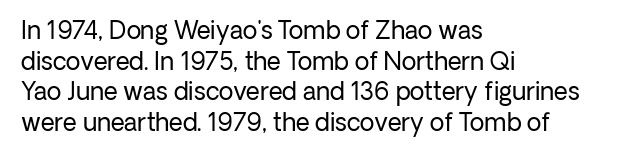
{"italic": "no", "bold": "no", "underline": "no", "align": "left", "line_spacing": "normal", "line_spacing_ratio": 1.28, "letter_spacing": "normal", "letter_spacing_em": 0.0, "glyph_px": 24}
